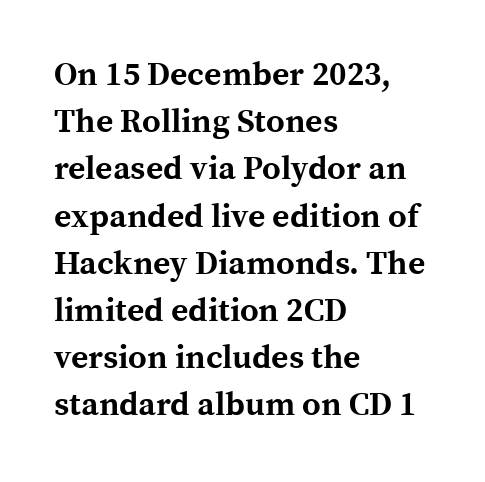
The gaps between neighbouring characters are ordinary and unremarkable. Ordinary non-slanted type is in use. The letters advance in unequal steps, a hallmark of proportional type. No word sits above an underline. A serif font was chosen for this passage.
